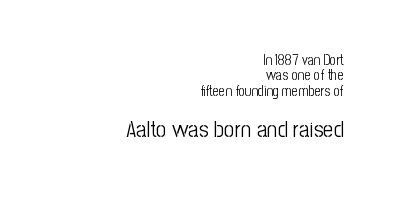
Vertical spacing — tight. Look at the glyph heights: the lower group is clearly the bigger setting. When letters stand straight like this, we call the style roman or upright. Summary of weight: not heavy and not bold.
